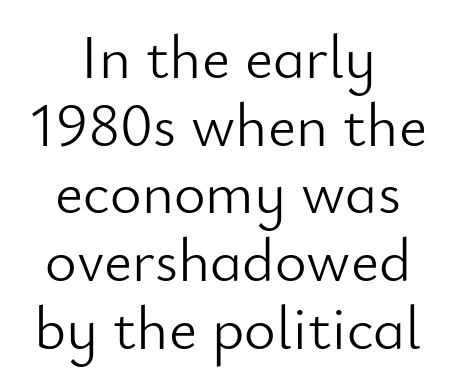
The font's upright variant was chosen for this text. A typesetter would call this leading minimal, almost set solid. The zone under the glyphs is completely vacant. Caption: multi-line text, centered on the measure.
